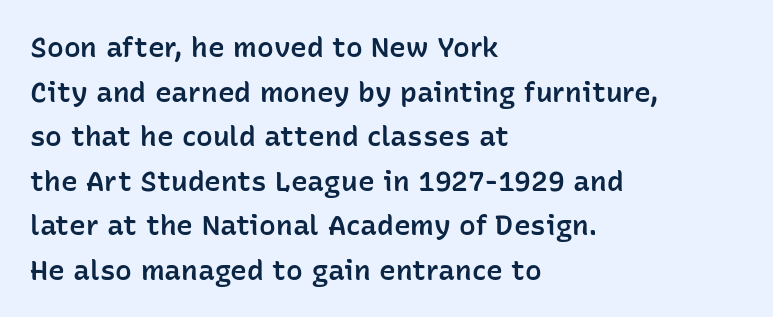
Proportional: the letters do not fall into vertical columns. The letters carry no serifs — their stems end cleanly without finishing strokes. The area under the type is left untouched. When letters stand straight like this, we call the style roman or upright. Caption: multi-line text, flush left, ragged right.
